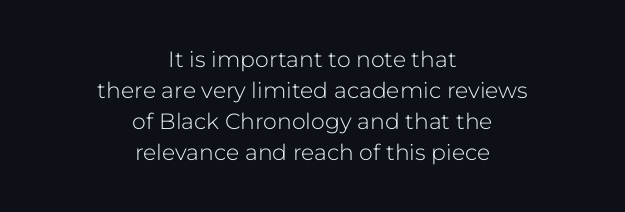
Q: Is the text bold? A: No.
Q: Is the text italic (slanted)? A: No, it is upright.
Q: Is the text underlined? A: No.
Q: How is the paragraph aligned? A: Centered.
Q: Is the spacing between letters normal or unusually wide? A: Normal.
Q: Is the spacing between lines tight, normal or loose? A: Normal.
